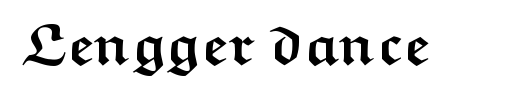
The image shows 58 px semibold, wide sans-serif type, upright; set normal letter spacing, not underlined; medium stroke contrast and a medium x-height.
